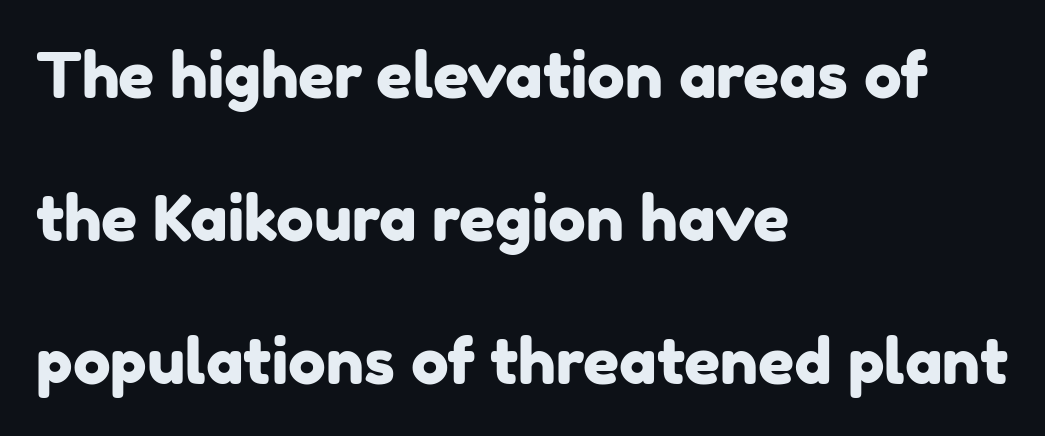
Successive baselines arrive slowly, with a big drop between each. The face used here is a sans, in the tradition of grotesques and geometrics. The horizontal fit of the characters is conventional and even. Looks like regular typesetting: each glyph gets only the width it needs.
